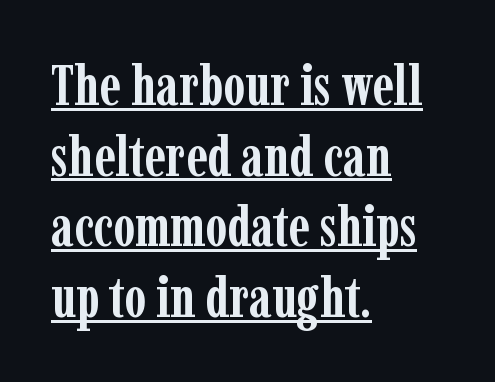
The image shows 56 px semibold, condensed serif type, upright; set left-aligned, normal line spacing (1.26x), normal letter spacing, underlined; low stroke contrast and a medium x-height.
